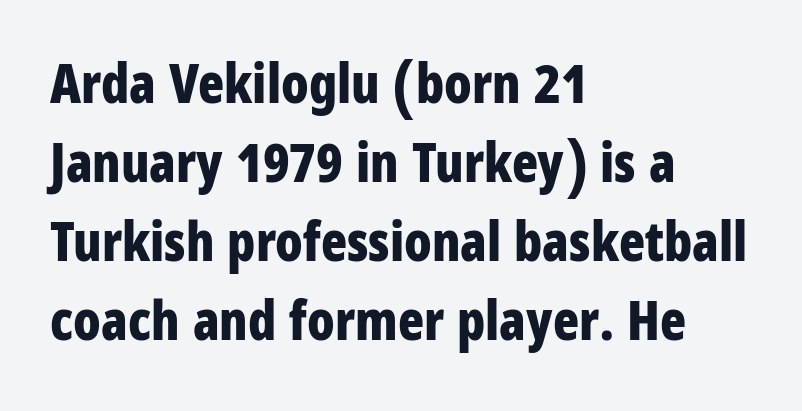
The image shows 54 px bold, condensed sans-serif type, upright; set left-aligned, normal line spacing (1.46x), normal letter spacing, not underlined; low stroke contrast and a large x-height.
